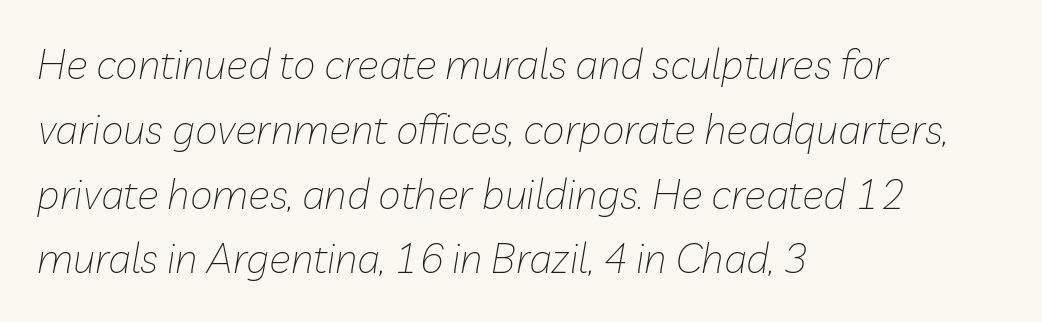
Q: Is the text bold? A: No.
Q: Is the text italic (slanted)? A: Yes, it leans right by about 10 degrees.
Q: Is the text underlined? A: No.
Q: How is the paragraph aligned? A: Left-aligned.
Q: Is the spacing between letters normal or unusually wide? A: Normal.
Q: Is the spacing between lines tight, normal or loose? A: Normal.
Q: Width (condensed, normal, or wide)? A: Normal.
Q: Stroke contrast? A: Low.
Q: x-height? A: Medium.
Q: Monospaced? A: No.
